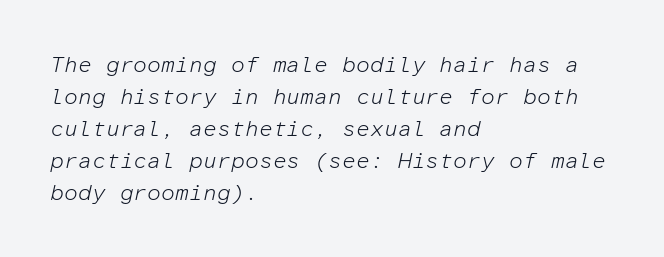
The image shows 22 px text type, italic (leaning right); set left-aligned, normal line spacing (1.45x), normal letter spacing, not underlined.
